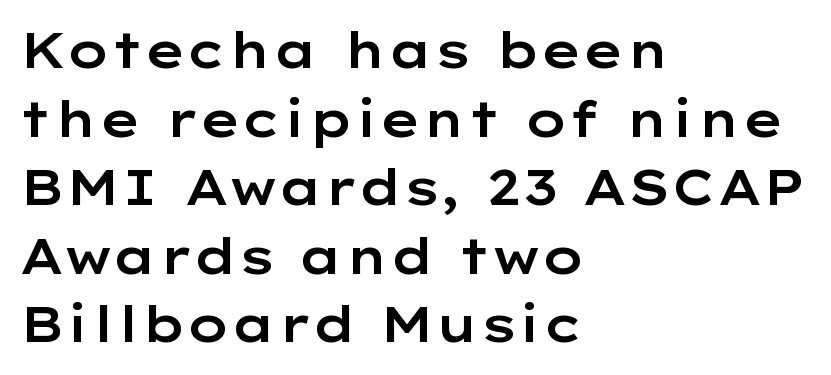
Does the type have serifs? No, each stem ends abruptly. Unlike italic type, these characters show no tilt at all. A clean baseline with only descenders dipping below it. Varying glyph widths throughout — classic text-font behaviour. Vertically, the passage feels balanced, rows spaced as you'd expect. The face used here is rendered with its standard letterfit.
